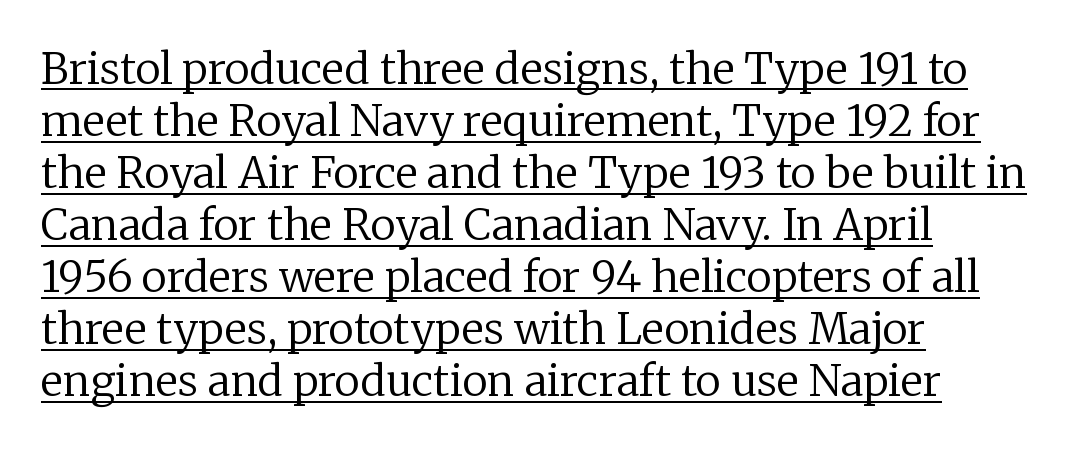
Ascenders rise straight up at ninety degrees. Here the designer chose a conventional face with non-uniform glyph widths. Compared with undecorated copy, this sample adds a rule below the words. Classification — serif. Nothing unusual about the tracking: characters are spaced as the font intends. Is this a heavy cut? Hardly; it is regular or lighter.
